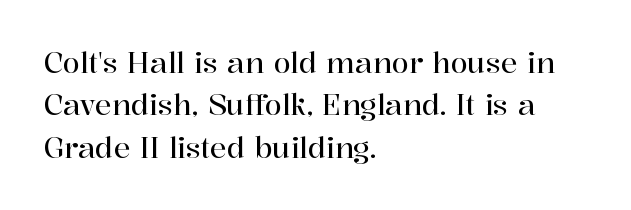
The font family rendered here belongs to the serif group. Posture: vertical. Default kerning and tracking; the words read as compact shapes. The rendering anchors every line to the left-hand side. This rendering features lettering with no underline. Spacing verdict: proportional, widths tailored to each character.
